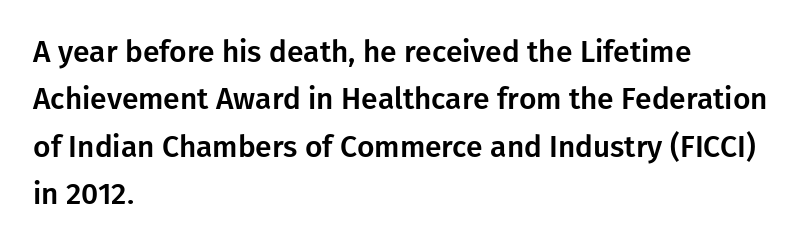
The image shows 30 px sans-serif type, upright; set left-aligned, normal line spacing (1.58x), normal letter spacing, not underlined; low stroke contrast and a medium x-height.
